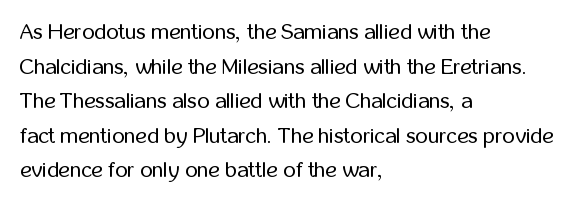
{"italic": "no", "bold": "no", "underline": "no", "align": "left", "line_spacing": "normal", "line_spacing_ratio": 1.57, "letter_spacing": "normal", "letter_spacing_em": 0.0, "glyph_px": 22}
